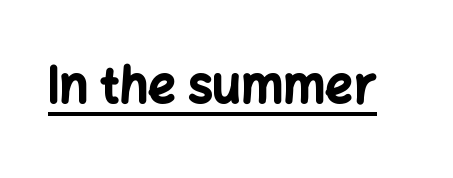
In terms of posture, this sample is upright. Looks like regular typesetting: each glyph gets only the width it needs. A typographer would call this underscored text. The rendering uses a bold face; every stroke is thick and dark. The letters carry no serifs — their stems end cleanly without finishing strokes. What stands out about the letter spacing? Nothing — it is the standard amount.
